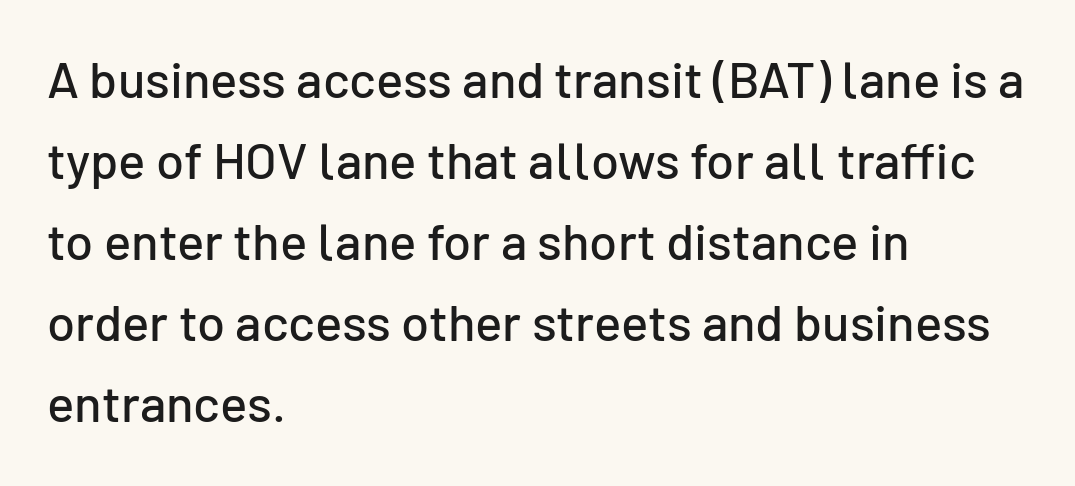
Q: Is the text italic (slanted)? A: No, it is upright.
Q: Is the typeface a serif or a sans-serif typeface? A: Sans-serif.
Q: Is the text underlined? A: No.
Q: How is the paragraph aligned? A: Left-aligned.
Q: Is the spacing between letters normal or unusually wide? A: Normal.
Q: Is the spacing between lines tight, normal or loose? A: Normal.
Q: Width (condensed, normal, or wide)? A: Normal.
Q: Stroke contrast? A: Low.
Q: x-height? A: Medium.
Q: Monospaced? A: No.
